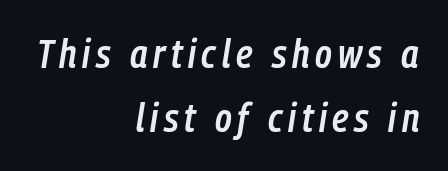
{"italic": "yes", "lean": "right", "slant_degrees": 9, "bold": "semi", "weight": "semibold", "width": "condensed", "stroke_contrast": "low", "x_height": "medium", "monospaced": "no", "underline": "no", "align": "right", "line_spacing": "normal", "line_spacing_ratio": 1.59, "glyph_px": 40}
